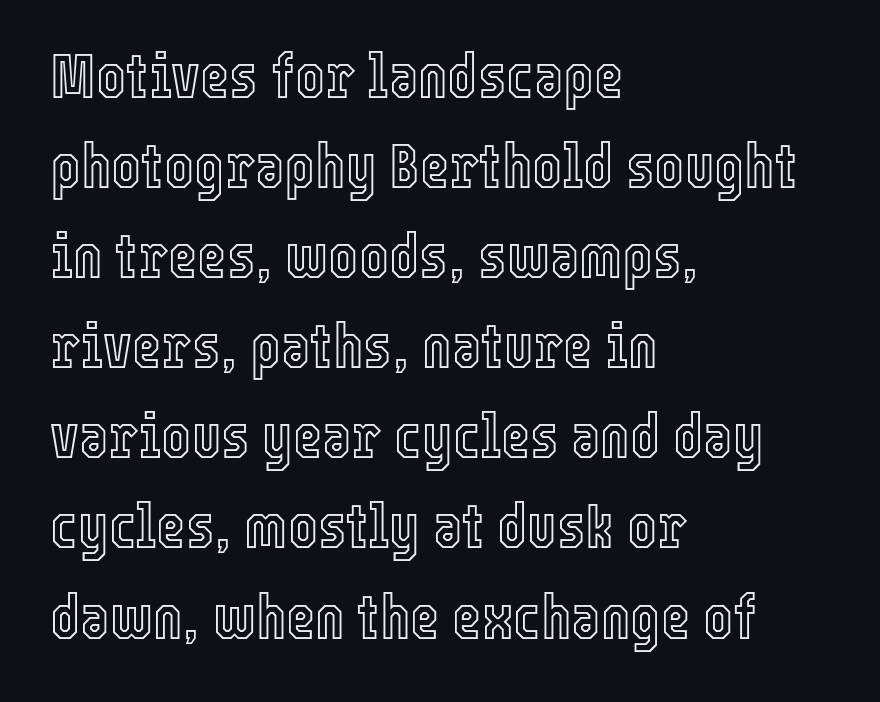
{"italic": "no", "width": "condensed", "x_height": "medium", "monospaced": "no", "underline": "no", "align": "left", "line_spacing": "normal", "line_spacing_ratio": 1.43, "letter_spacing": "normal", "letter_spacing_em": 0.0, "glyph_px": 63}
